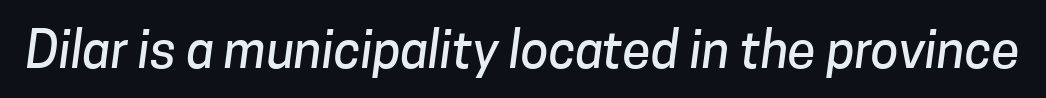
The image shows 51 px sans-serif type; set normal letter spacing, not underlined; low stroke contrast and a medium x-height.
